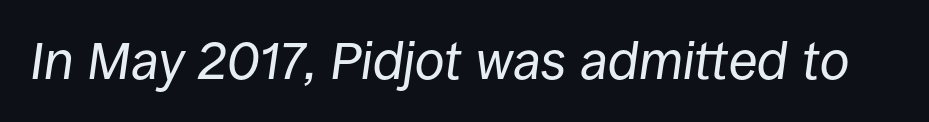
The image shows 53 px regular-weight type, italic (leaning right); set normal letter spacing, not underlined; low stroke contrast and a large x-height.
